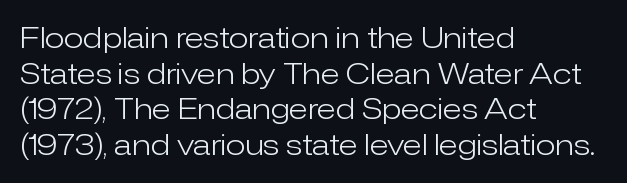
The image shows 29 px light sans-serif type, upright; set left-aligned, line spacing 1.23x, normal letter spacing, not underlined; low stroke contrast and a medium x-height.
